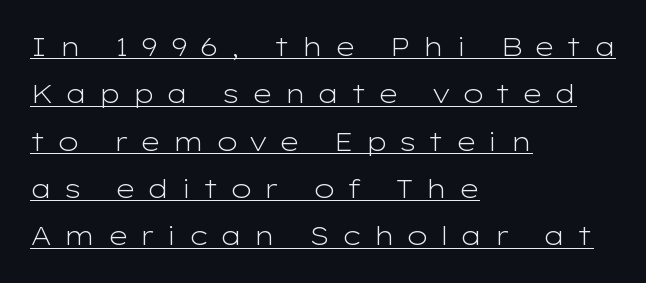
Q: Is the text bold? A: No.
Q: Is the text italic (slanted)? A: No, it is upright.
Q: Is the text underlined? A: Yes.
Q: How is the paragraph aligned? A: Left-aligned.
Q: Is the spacing between letters normal or unusually wide? A: Unusually wide.
